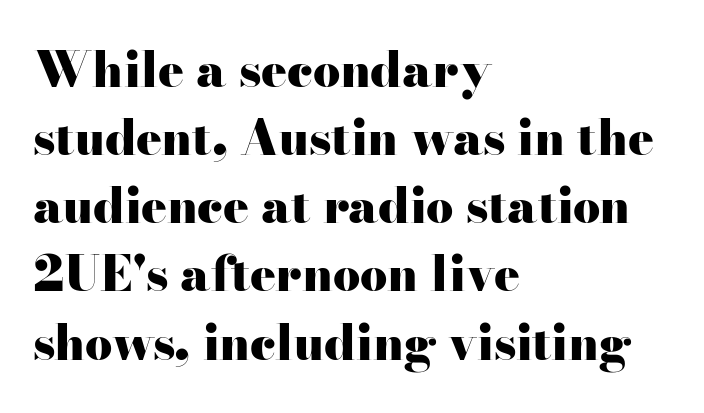
{"serif": "yes", "italic": "no", "bold": "yes", "weight": "heavy", "width": "wide", "stroke_contrast": "high", "x_height": "small", "monospaced": "no", "underline": "no", "align": "left", "line_spacing": "normal", "line_spacing_ratio": 1.42, "letter_spacing": "normal", "letter_spacing_em": 0.0, "glyph_px": 48}
